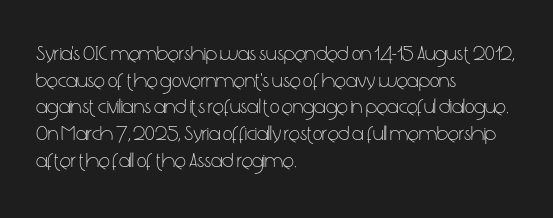
Q: Is the text bold? A: No.
Q: Is the text italic (slanted)? A: No, it is upright.
Q: Is the text underlined? A: No.
Q: How is the paragraph aligned? A: Left-aligned.
Q: Is the spacing between letters normal or unusually wide? A: Normal.
Q: Is the spacing between lines tight, normal or loose? A: Normal.
